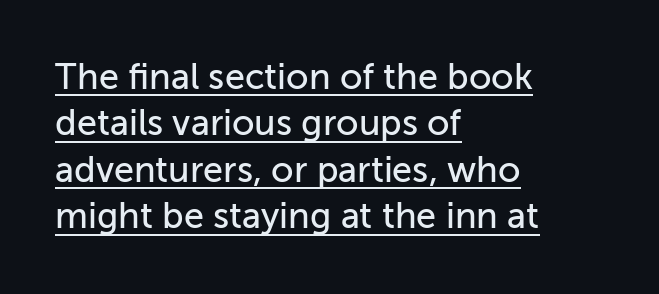
A continuous stroke trails under the words, as in a hyperlink. The designer left line spacing at the default. Classification — sans serif. Does extra space separate the letters? No, they use regular spacing. Character widths vary here, with narrow letters taking less room than wide ones. Every row of glyphs begins at an identical x-position on the left.
